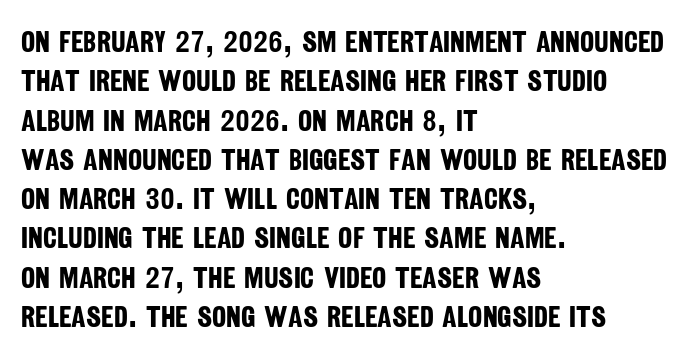
Notice how descenders clear the ascenders below comfortably — that's standard leading. The lines are quadded left. Looks like regular typesetting: each glyph gets only the width it needs. Stroke terminals: plain, sans-serif.
